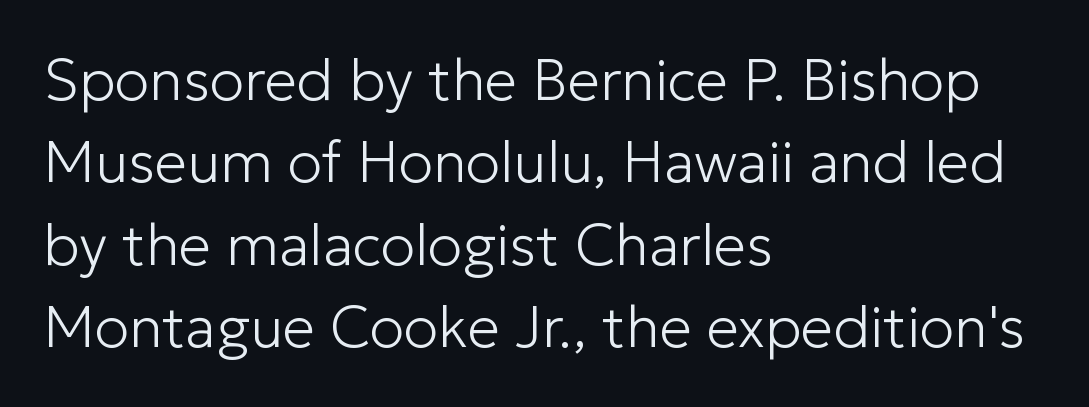
The image shows 58 px light sans-serif type, upright; set left-aligned, normal line spacing (1.42x), normal letter spacing, not underlined; low stroke contrast and a medium x-height.
